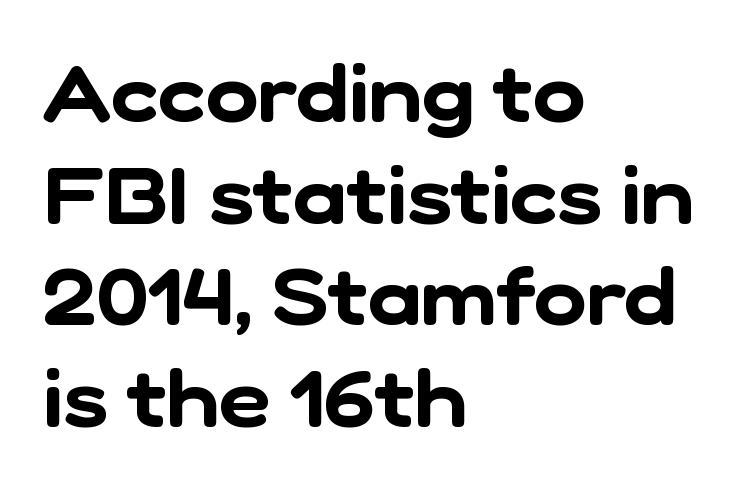
Q: Is the typeface a serif or a sans-serif typeface? A: Sans-serif.
Q: Is the text underlined? A: No.
Q: How is the paragraph aligned? A: Left-aligned.
Q: Is the spacing between letters normal or unusually wide? A: Normal.
Q: Is the spacing between lines tight, normal or loose? A: Normal.
Q: Width (condensed, normal, or wide)? A: Normal.
Q: Stroke contrast? A: Low.
Q: x-height? A: Medium.
Q: Monospaced? A: No.
